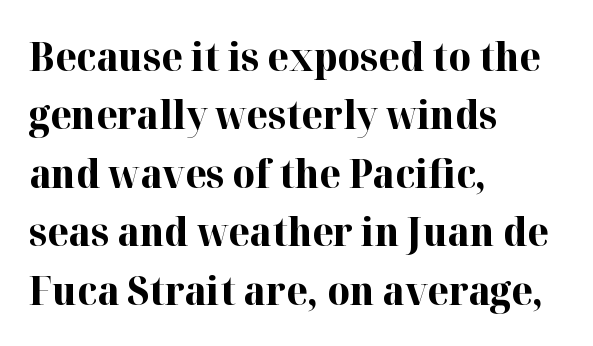
The lines in this sample share a left origin and differ only in where they stop. Summary of weight: heavy, a full bold. Tracking here is standard; glyphs follow each other at the usual distance. If you drew a line through each stem, it would be perfectly vertical. To sum up the face: it has serifs. The letters advance in unequal steps, a hallmark of proportional type.
